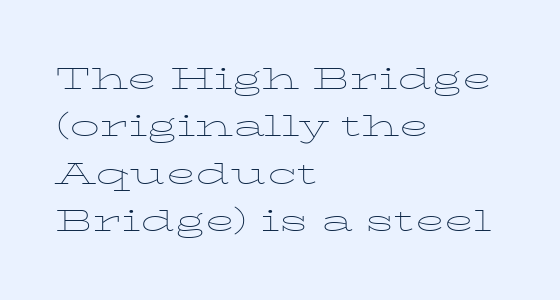
Looks like regular typesetting: each glyph gets only the width it needs. Think standard paragraph weight, or any step lighter than that. Descender tails drop into unmarked territory. The letters stand straight up with perfectly vertical stems. The ragged edge is on the right, which tells us the setting is flush left.
